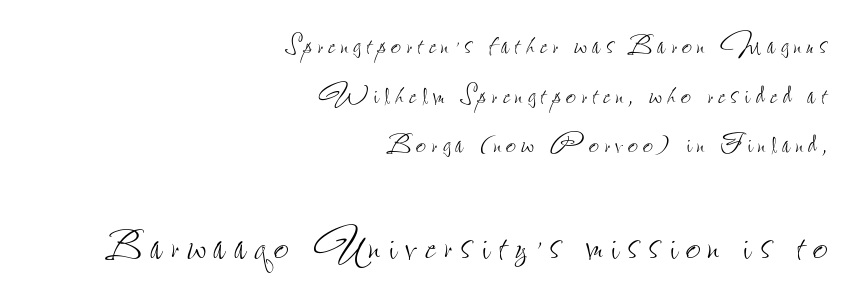
{"bold": "no", "weight": "thin", "width": "condensed", "stroke_contrast": "low", "x_height": "small", "monospaced": "no", "underline": "no", "align": "right", "line_spacing": "normal", "line_spacing_ratio": 1.42, "larger_block": "second", "size_ratio": 1.49, "glyph_px": 52}
